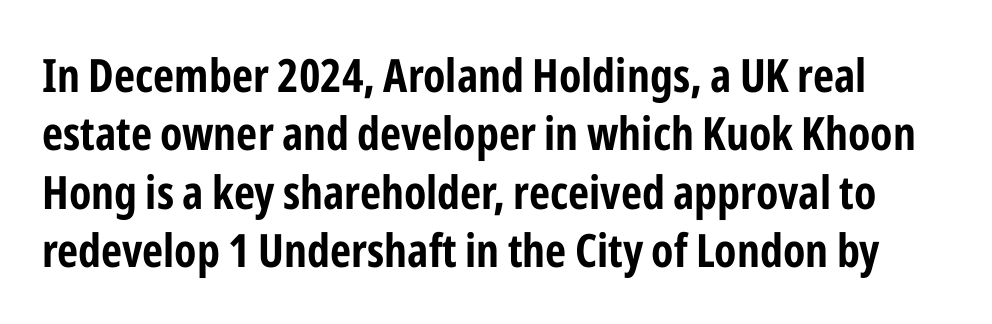
Observe the absence of serifs on each vertical stroke in this sample. Regarding leading, the lines here are spaced in the standard way. Strokes here are thick enough to call this a true bold. The letterforms sit shoulder to shoulder at normal distance.
